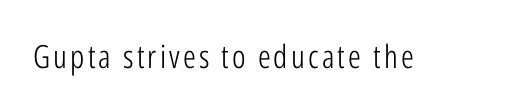
{"serif": "no", "italic": "no", "bold": "no", "weight": "light", "width": "condensed", "stroke_contrast": "low", "x_height": "medium", "monospaced": "no", "underline": "no", "glyph_px": 32}
